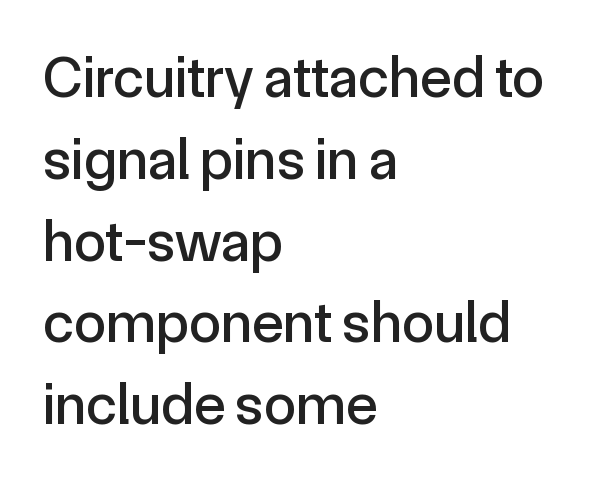
The image shows 58 px sans-serif type, upright; set left-aligned, normal line spacing (1.41x), normal letter spacing, not underlined; a medium x-height.
